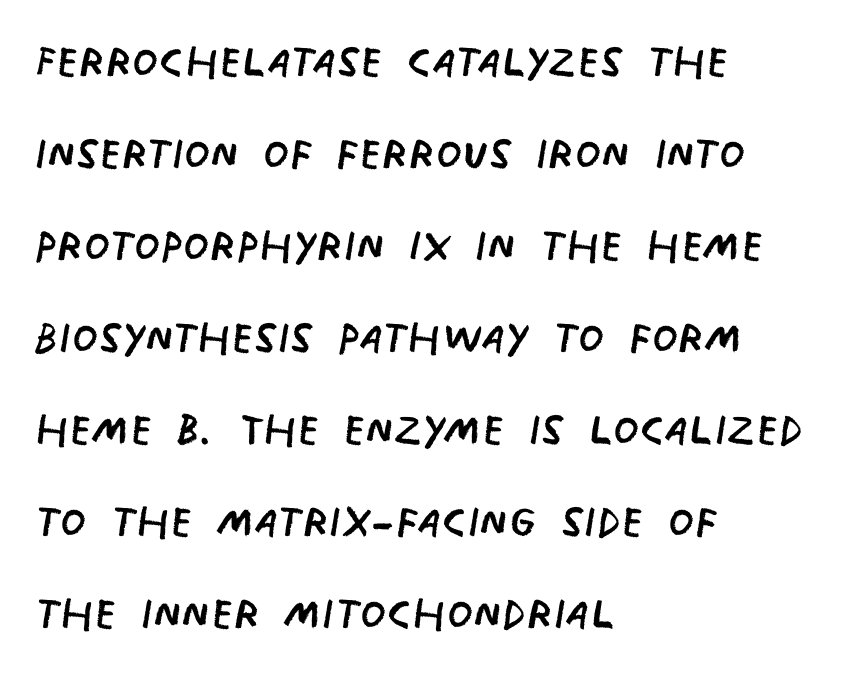
{"serif": "no", "bold": "no", "weight": "regular", "width": "condensed", "stroke_contrast": "low", "x_height": "large", "monospaced": "no", "underline": "no", "align": "left", "line_spacing": "normal", "line_spacing_ratio": 1.56, "letter_spacing": "normal", "letter_spacing_em": 0.0, "glyph_px": 59}
